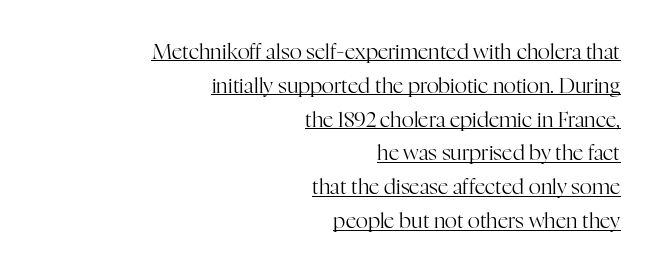
The image shows 21 px text type, upright; set right-aligned, normal line spacing (1.61x), normal letter spacing, underlined.
